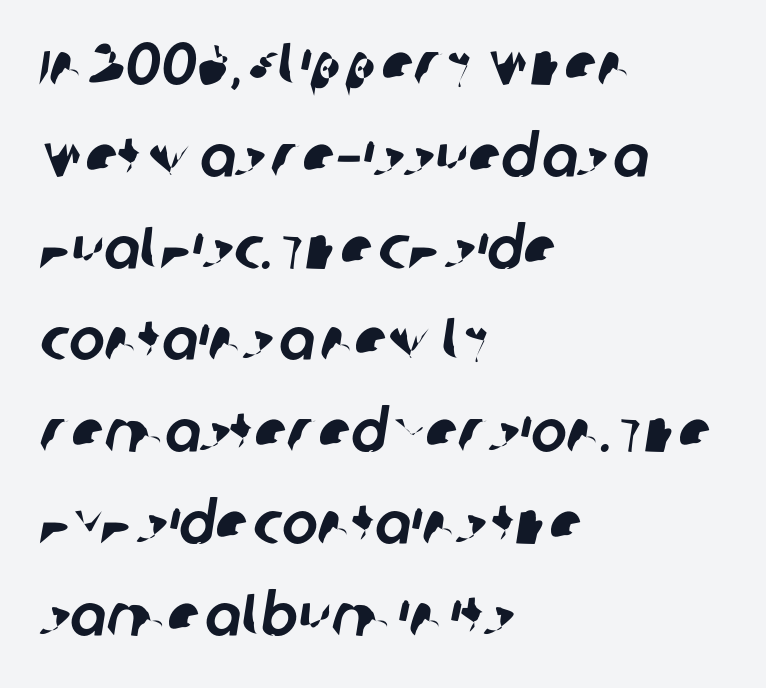
{"serif": "no", "width": "normal", "stroke_contrast": "low", "x_height": "large", "monospaced": "no", "underline": "no", "align": "left", "line_spacing": "normal", "line_spacing_ratio": 1.53, "letter_spacing": "normal", "letter_spacing_em": 0.0, "glyph_px": 60}
